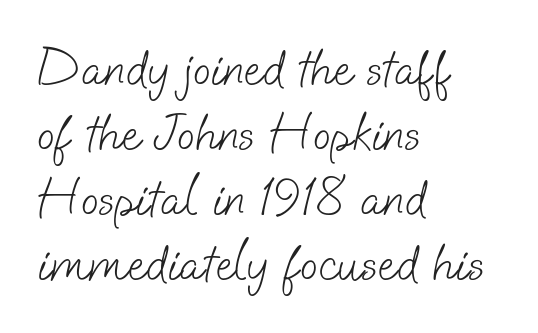
The image shows 52 px light sans-serif type; set left-aligned, normal line spacing (1.25x), normal letter spacing, not underlined; low stroke contrast and a small x-height.
